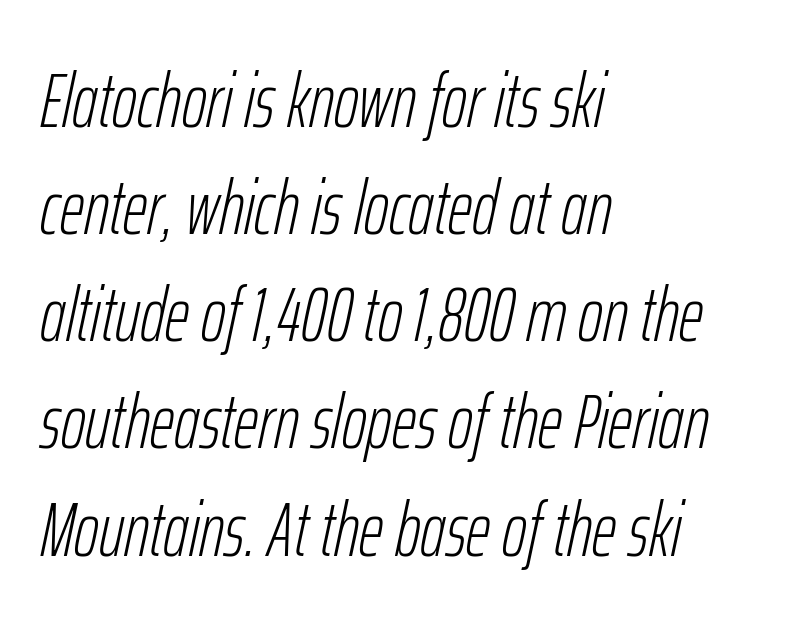
The image shows 76 px light, condensed type, italic (leaning right); set left-aligned, normal line spacing (1.41x), normal letter spacing, not underlined; low stroke contrast and a medium x-height.
